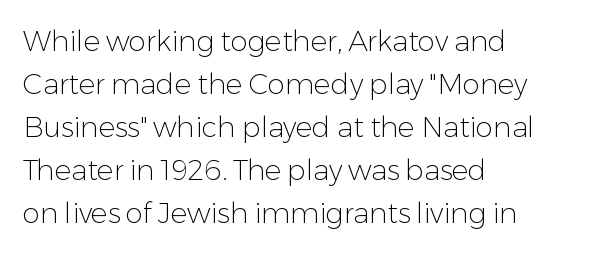
Designer's note — italics off, roman on. Is the letter spacing exaggerated? No — it looks like the ordinary default. The paragraph shown leans on its left margin. Underlining? Definitely not there. Proportional: the letters do not fall into vertical columns. In terms of letterform style, serifs are entirely absent.
